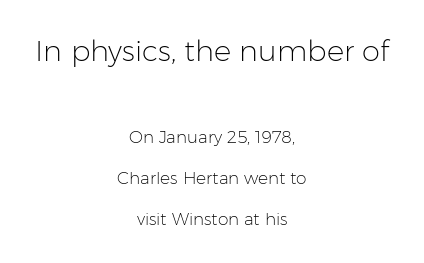
Upright lettering throughout. Tracking here is standard; glyphs follow each other at the usual distance. In terms of letterform style, serifs are entirely absent. Weight: not bold — regular or lighter. Here the designer chose a conventional face with non-uniform glyph widths. Summary of vertical rhythm: relaxed, with wide interline spacing.
